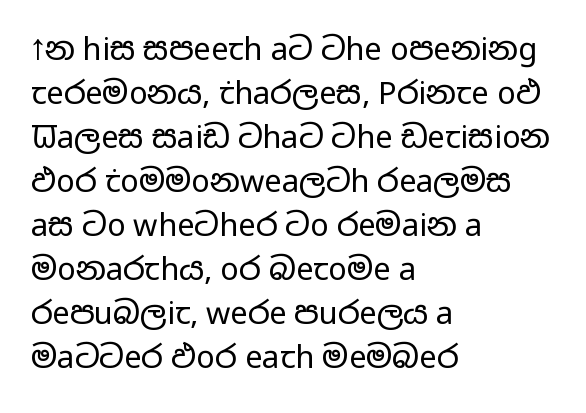
No chunkiness to these letters — they're not bold. Casual observation: everything's shoved over to the left. This sample has the flowing, uneven cadence of proportional lettering. Do the letters lean? They stand straight. If you measured baseline to baseline, you'd find a middling distance. In terms of letterspacing, this is plain default setting.
